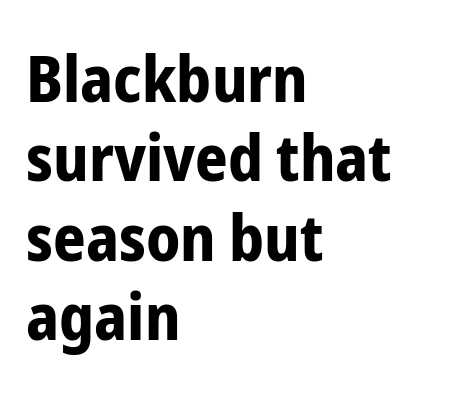
The image shows 64 px bold, condensed sans-serif type, upright; set left-aligned, line spacing 1.24x, normal letter spacing, not underlined; low stroke contrast and a medium x-height.
